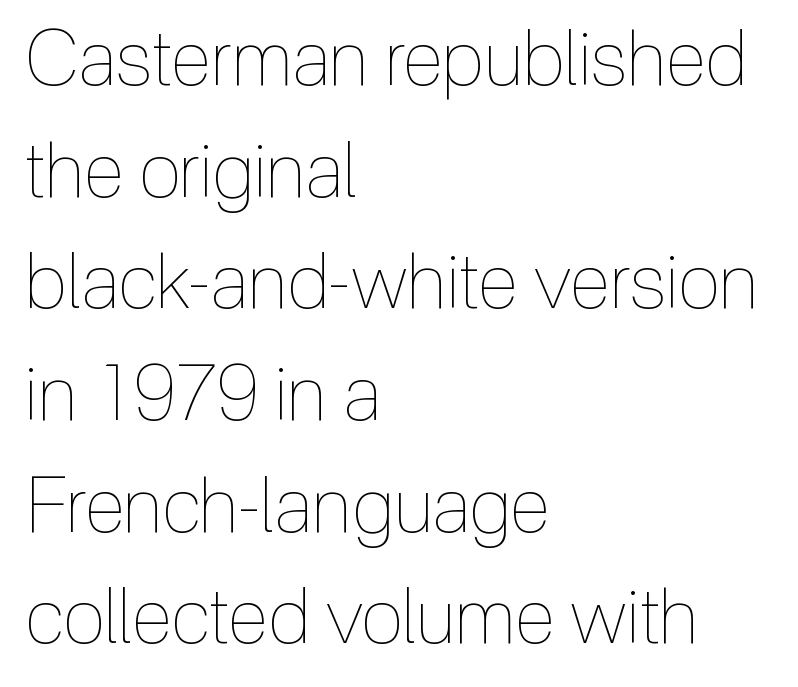
{"italic": "no", "bold": "no", "weight": "thin", "width": "condensed", "x_height": "medium", "monospaced": "no", "underline": "no", "align": "left", "line_spacing": "normal", "line_spacing_ratio": 1.45, "letter_spacing": "normal", "letter_spacing_em": 0.0, "glyph_px": 77}
